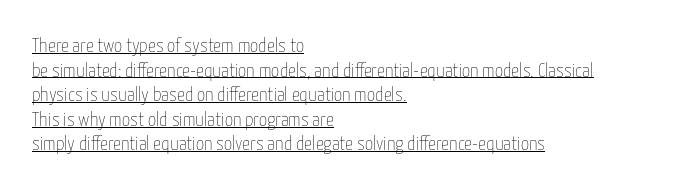
A continuous stroke trails under the words, as in a hyperlink. Is the stroke heavy? The answer is a plain regular-or-lighter. The typesetter chose a ragged-right arrangement here. Rendered with straight, roman letterforms.
